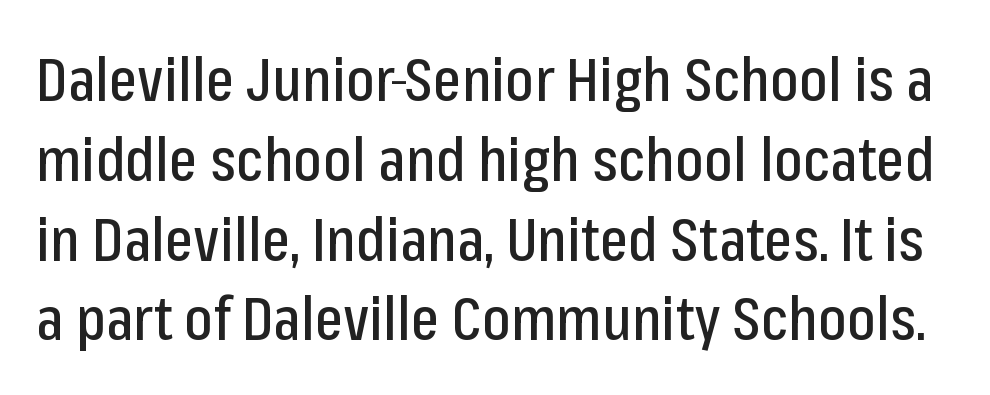
{"serif": "no", "italic": "no", "width": "condensed", "stroke_contrast": "low", "x_height": "medium", "monospaced": "no", "underline": "no", "line_spacing": "normal", "line_spacing_ratio": 1.33, "letter_spacing": "normal", "letter_spacing_em": 0.0, "glyph_px": 60}
